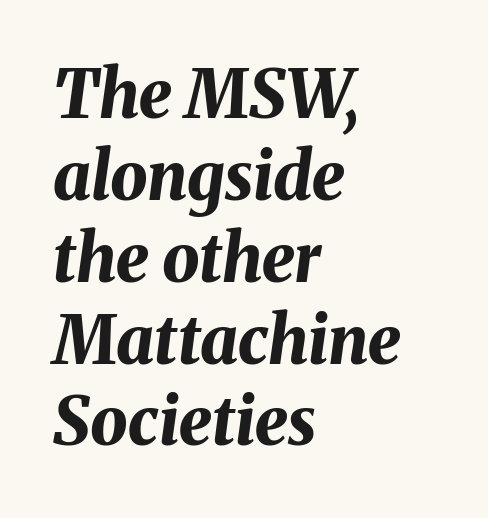
Q: Is the text bold? A: Yes.
Q: Is the text italic (slanted)? A: Yes, it leans right by about 8 degrees.
Q: Is the text underlined? A: No.
Q: How is the paragraph aligned? A: Left-aligned.
Q: Is the spacing between letters normal or unusually wide? A: Normal.
Q: Width (condensed, normal, or wide)? A: Normal.
Q: Stroke contrast? A: Medium.
Q: x-height? A: Medium.
Q: Monospaced? A: No.
